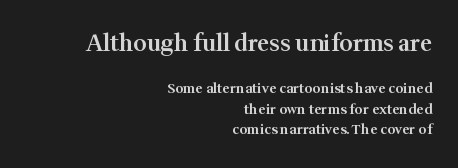
Designer's note — italics off, roman on. A student would notice the top passage is typeset larger than what follows. This rendering leaves character spacing at its baseline value. The lines in this sample share a right terminus and differ only in where they begin.
